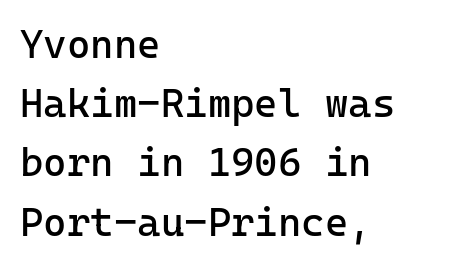
Note the uniform advance width — an 'i' takes as much space as an 'm'. Tracking value appears to be zero — textbook default spacing. The lines sit at an ordinary, default distance from one another. In CSS terms this would be text-align: left. A sans-serif font was chosen for this passage. If you drew a line through each stem, it would be perfectly vertical.
